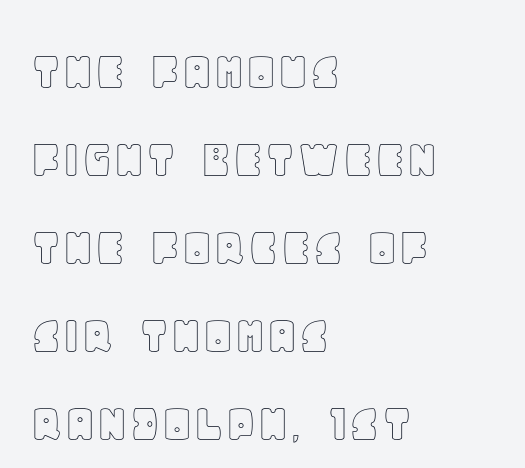
The image shows 56 px text type, upright; set left-aligned, normal line spacing (1.57x), normal letter spacing, not underlined; a large x-height.
